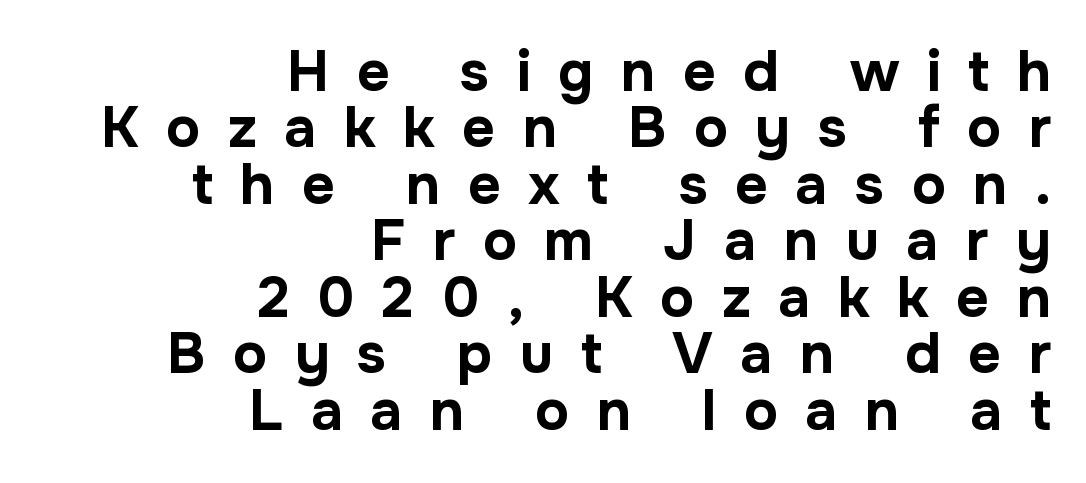
The image shows 57 px bold sans-serif type, upright; set right-aligned, tight line spacing (0.99x), unusually wide letter spacing (+0.48 em), not underlined; low stroke contrast and a medium x-height.
